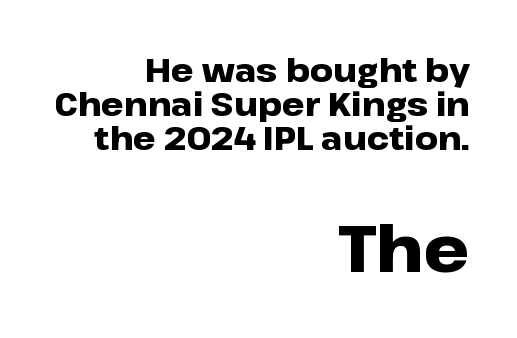
Q: Is the text bold? A: Yes.
Q: Is the text italic (slanted)? A: No, it is upright.
Q: Is the typeface a serif or a sans-serif typeface? A: Sans-serif.
Q: Is the text underlined? A: No.
Q: How is the paragraph aligned? A: Right-aligned.
Q: Is the spacing between letters normal or unusually wide? A: Normal.
Q: Is the spacing between lines tight, normal or loose? A: Tight.
Q: Which block of text is set in a larger size, the first (top) or the second (bottom)? A: The second (bottom) one.
Q: Width (condensed, normal, or wide)? A: Wide.
Q: Stroke contrast? A: Low.
Q: x-height? A: Medium.
Q: Monospaced? A: No.
